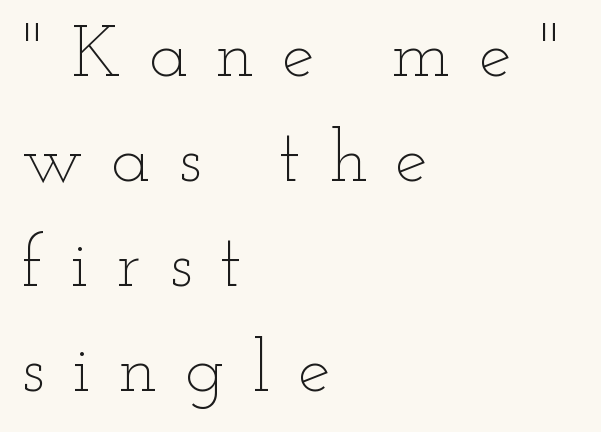
The image shows 73 px thin, wide type, upright; set left-aligned, normal line spacing (1.44x), unusually wide letter spacing (+0.38 em), not underlined; low stroke contrast and a small x-height.
